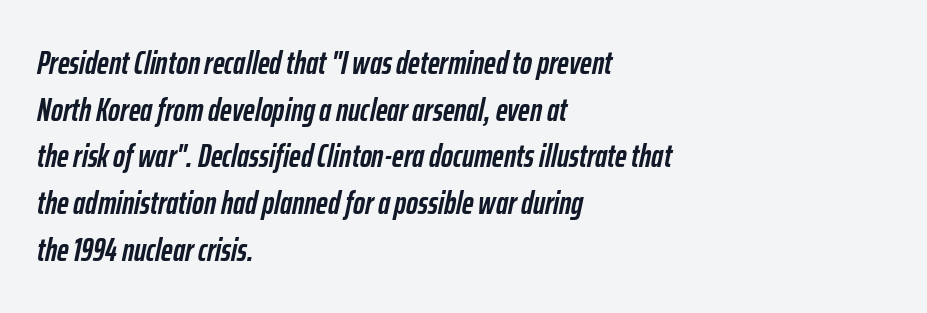
The letterforms sit shoulder to shoulder at normal distance. A normal amount of white space separates one row of letters from the next. In terms of posture, this sample is oblique. What weight is shown? A full bold with thick strokes.
